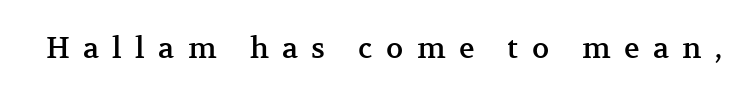
{"serif": "yes", "italic": "no", "width": "normal", "stroke_contrast": "medium", "x_height": "medium", "monospaced": "no", "underline": "no", "letter_spacing": "wide", "letter_spacing_em": 0.46, "glyph_px": 29}
